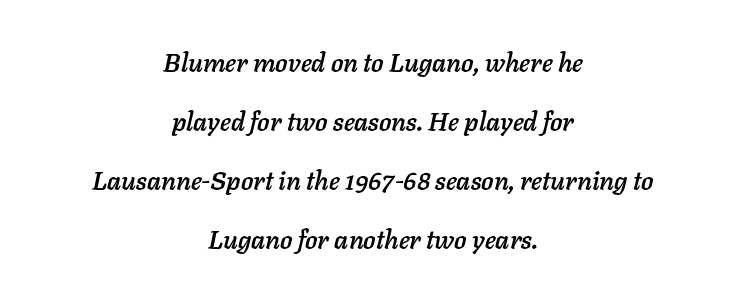
The image shows 26 px text type, italic (leaning right); set centered, loose line spacing (2.27x), normal letter spacing, not underlined.
